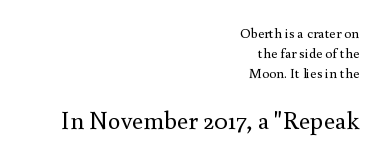
{"italic": "no", "bold": "no", "underline": "no", "align": "right", "line_spacing": "normal", "line_spacing_ratio": 1.42, "letter_spacing": "normal", "letter_spacing_em": 0.0, "larger_block": "second", "size_ratio": 1.79, "glyph_px": 25}
